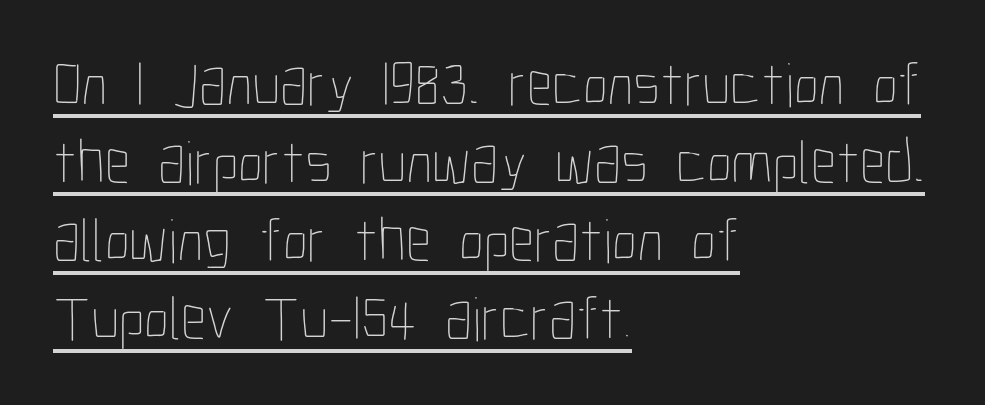
{"italic": "no", "bold": "no", "weight": "thin", "width": "condensed", "stroke_contrast": "low", "x_height": "medium", "monospaced": "no", "underline": "yes", "align": "left", "line_spacing_ratio": 1.24, "letter_spacing": "normal", "letter_spacing_em": 0.0, "glyph_px": 63}
